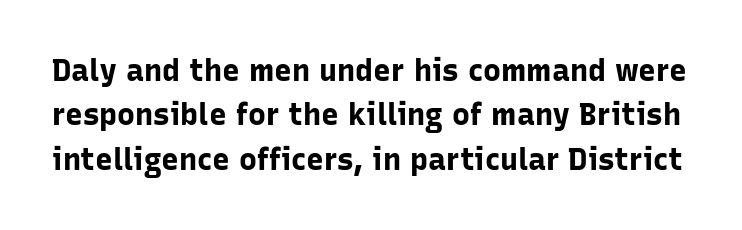
{"serif": "no", "italic": "no", "bold": "yes", "weight": "bold", "width": "normal", "stroke_contrast": "low", "x_height": "medium", "monospaced": "no", "underline": "no", "line_spacing": "normal", "line_spacing_ratio": 1.48, "letter_spacing": "normal", "letter_spacing_em": 0.0, "glyph_px": 30}
